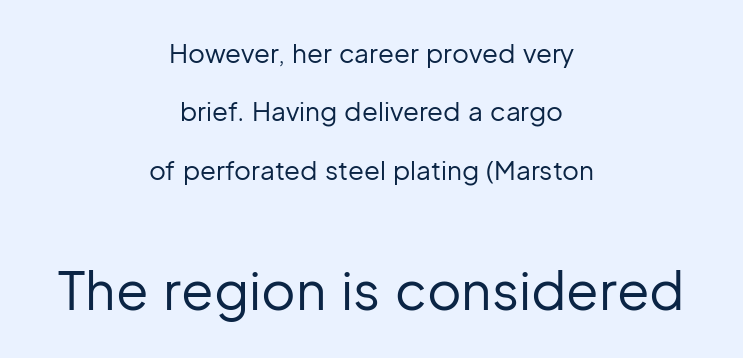
Q: Is the text bold? A: No.
Q: Is the text italic (slanted)? A: No, it is upright.
Q: Is the typeface a serif or a sans-serif typeface? A: Sans-serif.
Q: Is the text underlined? A: No.
Q: How is the paragraph aligned? A: Centered.
Q: Is the spacing between letters normal or unusually wide? A: Normal.
Q: Is the spacing between lines tight, normal or loose? A: Loose.
Q: Which block of text is set in a larger size, the first (top) or the second (bottom)? A: The second (bottom) one.
Q: Width (condensed, normal, or wide)? A: Normal.
Q: Stroke contrast? A: Low.
Q: x-height? A: Medium.
Q: Monospaced? A: No.
